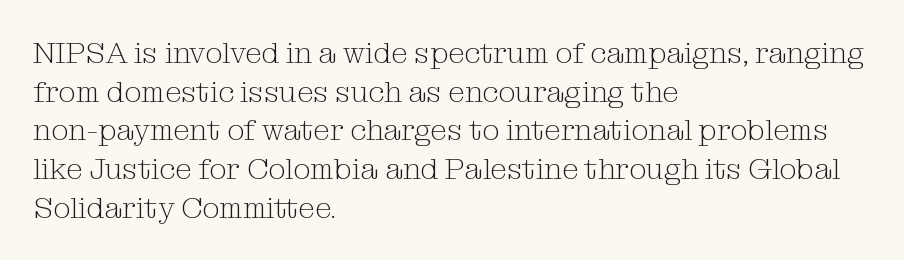
{"serif": "yes", "italic": "no", "bold": "no", "weight": "light", "width": "normal", "stroke_contrast": "medium", "x_height": "medium", "monospaced": "no", "underline": "no", "align": "left", "line_spacing": "normal", "line_spacing_ratio": 1.29, "letter_spacing": "normal", "letter_spacing_em": 0.0, "glyph_px": 30}
